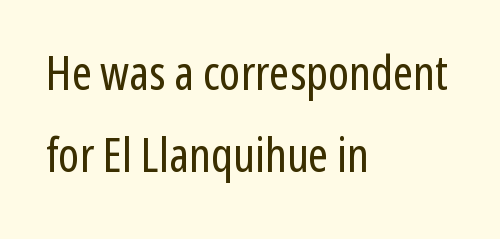
{"serif": "no", "italic": "no", "bold": "no", "weight": "regular", "width": "condensed", "stroke_contrast": "low", "x_height": "medium", "monospaced": "no", "underline": "no", "align": "left", "line_spacing_ratio": 1.71, "letter_spacing": "normal", "letter_spacing_em": 0.0, "glyph_px": 48}
